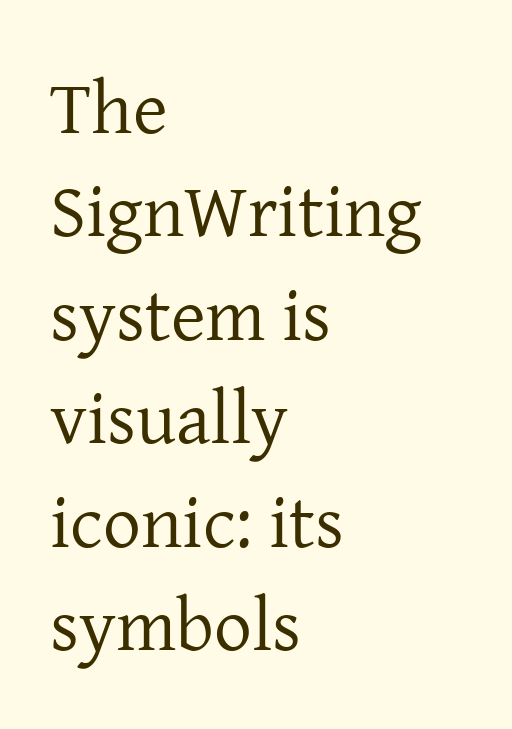
The image shows 75 px regular-weight serif type, upright; set left-aligned, normal line spacing (1.38x), normal letter spacing, not underlined; low stroke contrast and a medium x-height.
